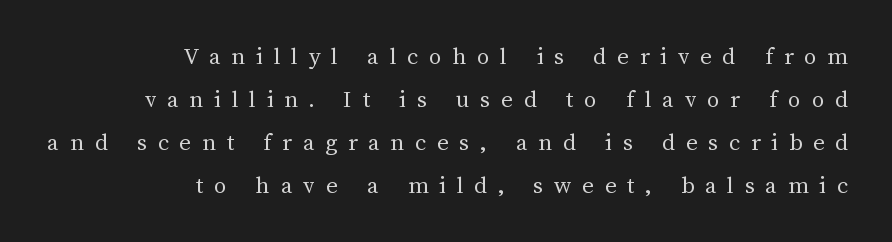
The image shows 25 px text type, upright; set right-aligned, line spacing 1.72x, unusually wide letter spacing (+0.43 em), not underlined.
